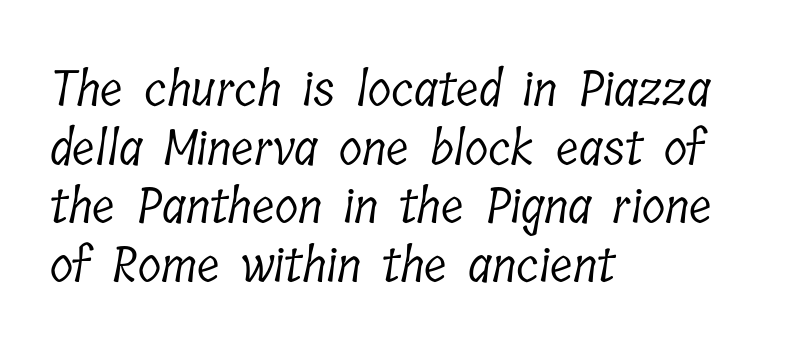
Q: Is the text bold? A: No.
Q: Is the typeface a serif or a sans-serif typeface? A: Serif.
Q: Is the text underlined? A: No.
Q: How is the paragraph aligned? A: Left-aligned.
Q: Is the spacing between letters normal or unusually wide? A: Normal.
Q: Width (condensed, normal, or wide)? A: Condensed.
Q: Stroke contrast? A: Low.
Q: x-height? A: Medium.
Q: Monospaced? A: No.
